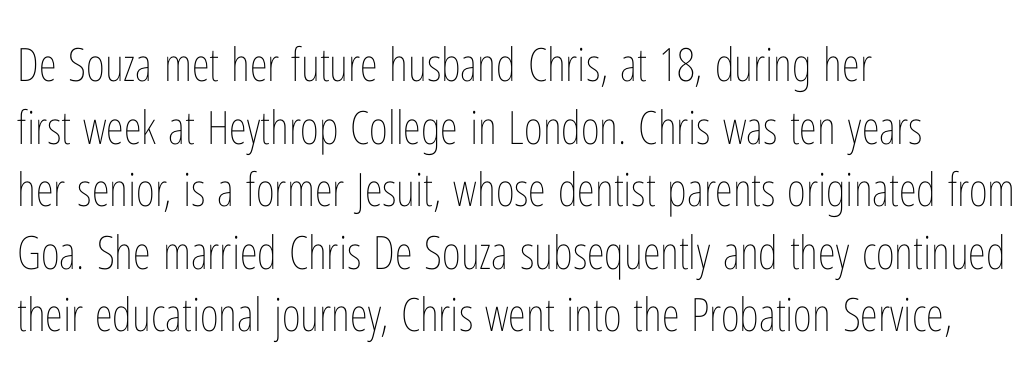
Honestly, the row spacing looks completely unremarkable. Each line starts at the same left margin while the right side varies. Weight class: somewhere from thin through regular. Note the varied advance widths — an 'i' is clearly narrower than an 'm'. Tracking here is standard; glyphs follow each other at the usual distance. The glyphs are unaccompanied by any horizontal stroke below them.
